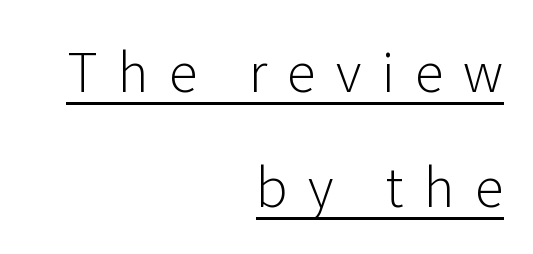
Q: Is the text bold? A: No.
Q: Is the text italic (slanted)? A: No, it is upright.
Q: Is the typeface a serif or a sans-serif typeface? A: Sans-serif.
Q: Is the text underlined? A: Yes.
Q: How is the paragraph aligned? A: Right-aligned.
Q: Is the spacing between letters normal or unusually wide? A: Unusually wide.
Q: Is the spacing between lines tight, normal or loose? A: Loose.
Q: Width (condensed, normal, or wide)? A: Normal.
Q: Stroke contrast? A: Low.
Q: x-height? A: Medium.
Q: Monospaced? A: No.
